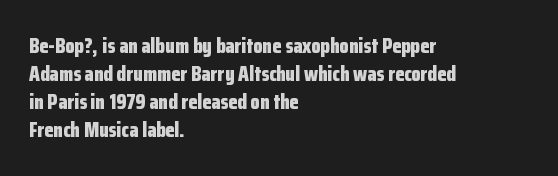
The image shows 21 px bold type, upright; set left-aligned, normal line spacing (1.33x), normal letter spacing, not underlined.
